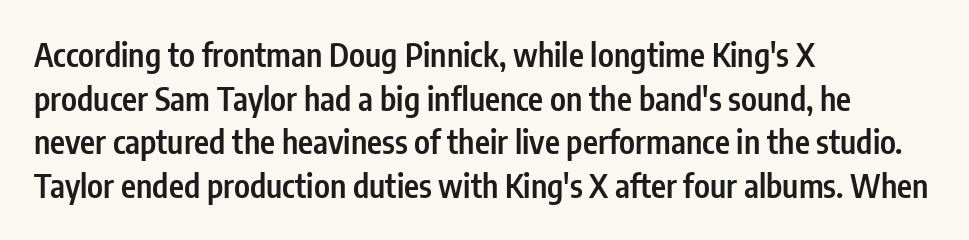
{"serif": "no", "italic": "no", "bold": "semi", "weight": "semibold", "width": "condensed", "stroke_contrast": "low", "x_height": "medium", "monospaced": "no", "underline": "no", "align": "left", "line_spacing": "normal", "line_spacing_ratio": 1.36, "letter_spacing": "normal", "letter_spacing_em": 0.0, "glyph_px": 32}
